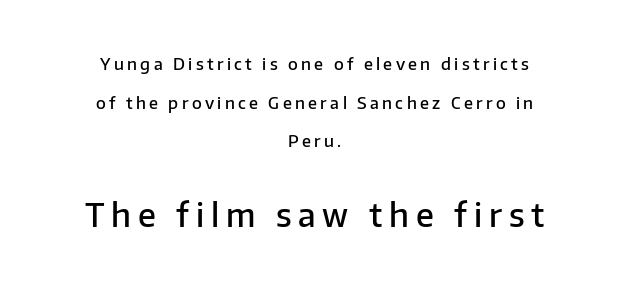
The image shows 32 px semibold sans-serif type, upright; set centered, loose line spacing (2.41x), unusually wide letter spacing (+0.21 em), not underlined; the second (bottom) block is 2.0x larger; low stroke contrast and a medium x-height.
